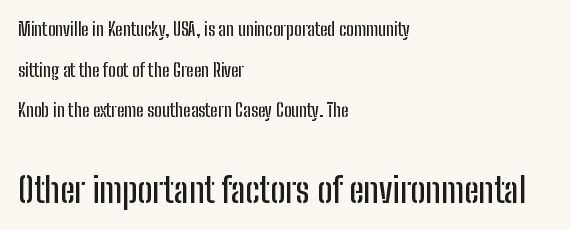
Q: Is the text italic (slanted)? A: No, it is upright.
Q: Is the typeface a serif or a sans-serif typeface? A: Sans-serif.
Q: Is the text underlined? A: No.
Q: How is the paragraph aligned? A: Left-aligned.
Q: Is the spacing between letters normal or unusually wide? A: Normal.
Q: Is the spacing between lines tight, normal or loose? A: Loose.
Q: Which block of text is set in a larger size, the first (top) or the second (bottom)? A: The second (bottom) one.
Q: Width (condensed, normal, or wide)? A: Condensed.
Q: Stroke contrast? A: Low.
Q: x-height? A: Medium.
Q: Monospaced? A: No.
